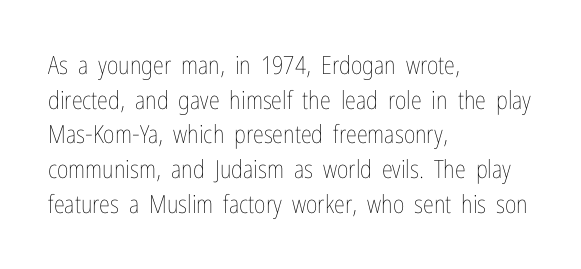
Q: Is the text bold? A: No.
Q: Is the text italic (slanted)? A: No, it is upright.
Q: Is the text underlined? A: No.
Q: How is the paragraph aligned? A: Left-aligned.
Q: Is the spacing between letters normal or unusually wide? A: Normal.
Q: Is the spacing between lines tight, normal or loose? A: Normal.
